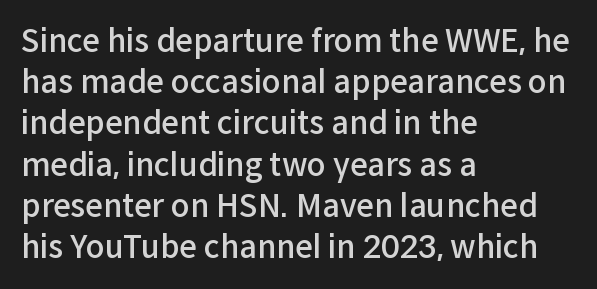
Q: Is the text bold? A: Semi-bold.
Q: Is the text italic (slanted)? A: No, it is upright.
Q: Is the typeface a serif or a sans-serif typeface? A: Sans-serif.
Q: Is the text underlined? A: No.
Q: How is the paragraph aligned? A: Left-aligned.
Q: Is the spacing between letters normal or unusually wide? A: Normal.
Q: Is the spacing between lines tight, normal or loose? A: Normal.
Q: Width (condensed, normal, or wide)? A: Normal.
Q: Stroke contrast? A: Low.
Q: x-height? A: Medium.
Q: Monospaced? A: No.
